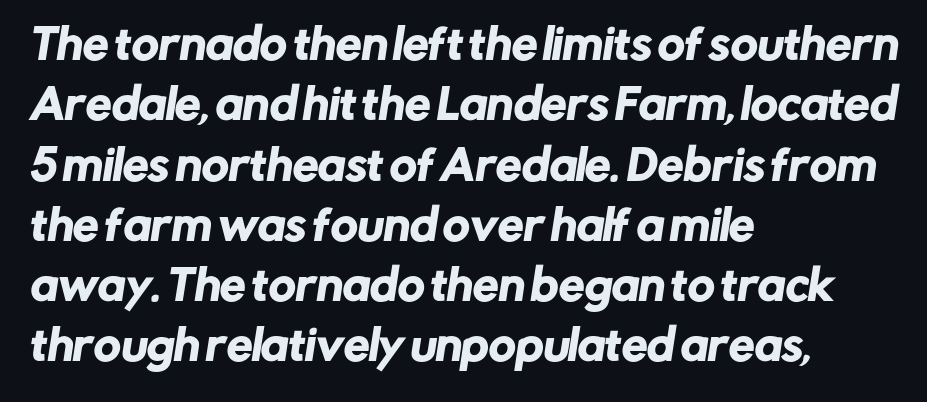
The image shows 41 px sans-serif type; set left-aligned, normal line spacing (1.47x), normal letter spacing, not underlined; low stroke contrast and a medium x-height.
